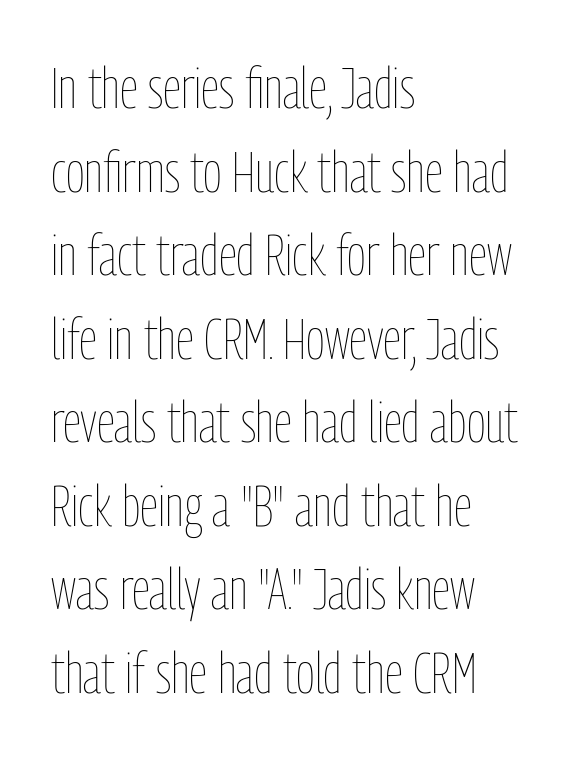
Q: Is the text bold? A: No.
Q: Is the text italic (slanted)? A: No, it is upright.
Q: Is the text underlined? A: No.
Q: How is the paragraph aligned? A: Left-aligned.
Q: Is the spacing between letters normal or unusually wide? A: Normal.
Q: Is the spacing between lines tight, normal or loose? A: Normal.
Q: Width (condensed, normal, or wide)? A: Condensed.
Q: Stroke contrast? A: Low.
Q: x-height? A: Medium.
Q: Monospaced? A: No.
